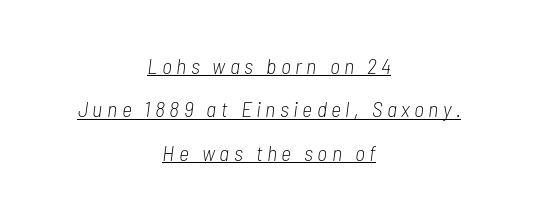
Q: Is the text bold? A: No.
Q: Is the text italic (slanted)? A: Yes, it leans right by about 7 degrees.
Q: Is the text underlined? A: Yes.
Q: How is the paragraph aligned? A: Centered.
Q: Is the spacing between letters normal or unusually wide? A: Unusually wide.
Q: Is the spacing between lines tight, normal or loose? A: Loose.
